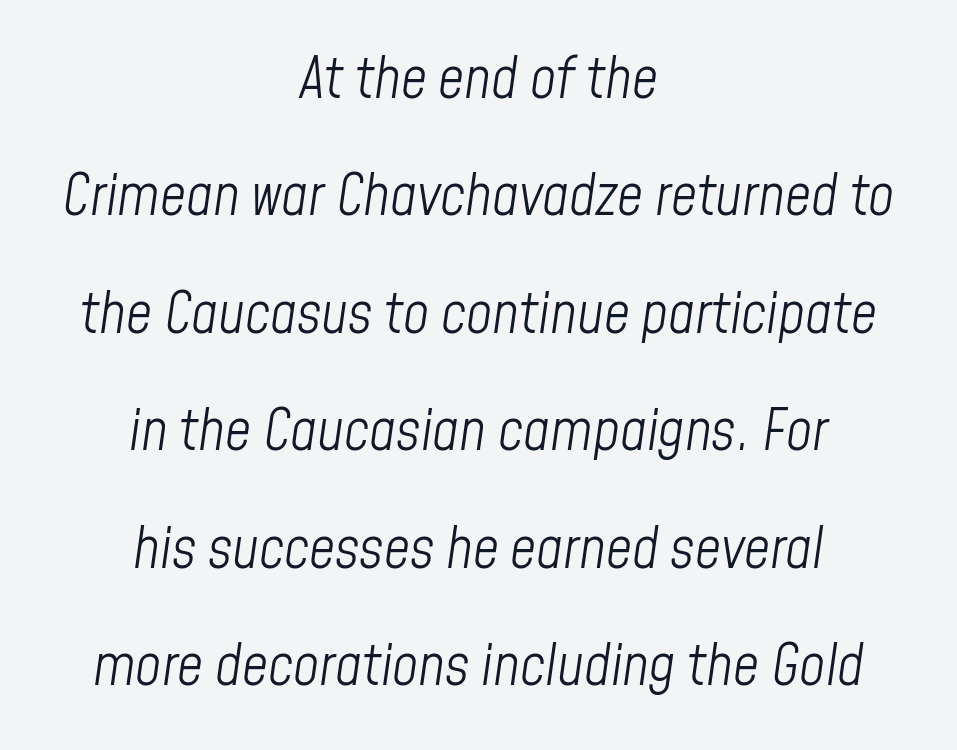
{"italic": "yes", "lean": "right", "slant_degrees": 8, "bold": "no", "weight": "light", "width": "condensed", "stroke_contrast": "low", "x_height": "medium", "monospaced": "no", "underline": "no", "align": "center", "line_spacing": "loose", "line_spacing_ratio": 2.06, "letter_spacing": "normal", "letter_spacing_em": 0.0, "glyph_px": 57}
